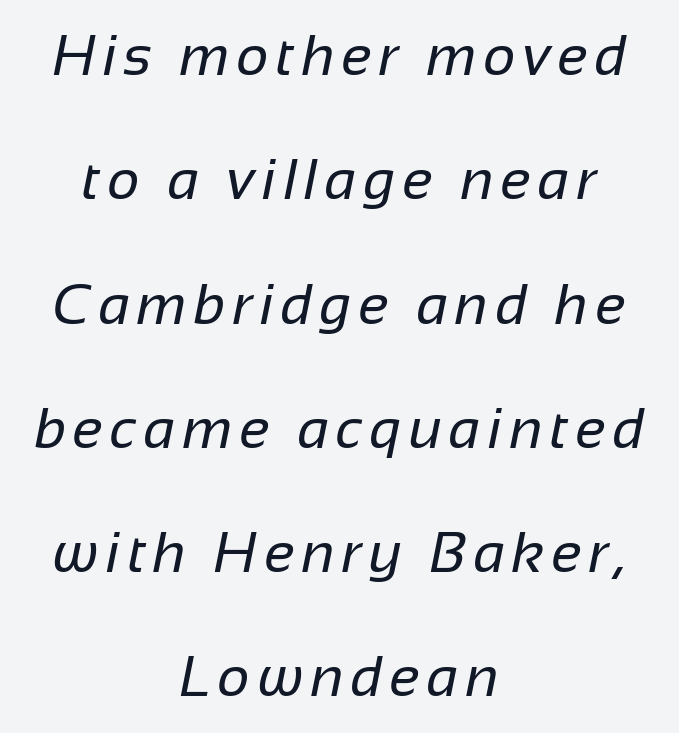
Each letter keeps its own natural width here, so spacing adapts to shape. Each new line begins a long way beneath the previous one. In terms of letterform style, serifs are entirely absent. Beneath every word, the page is bare. Summary of weight: not heavy and not bold.
